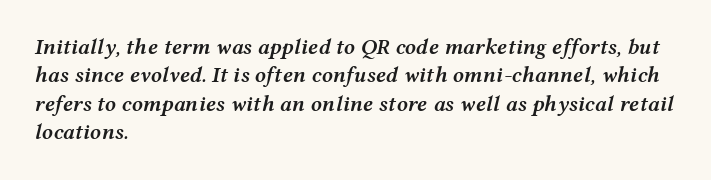
Q: Is the text bold? A: Semi-bold.
Q: Is the text italic (slanted)? A: Yes, it leans right by about 12 degrees.
Q: Is the text underlined? A: No.
Q: How is the paragraph aligned? A: Left-aligned.
Q: Is the spacing between letters normal or unusually wide? A: Normal.
Q: Is the spacing between lines tight, normal or loose? A: Normal.
